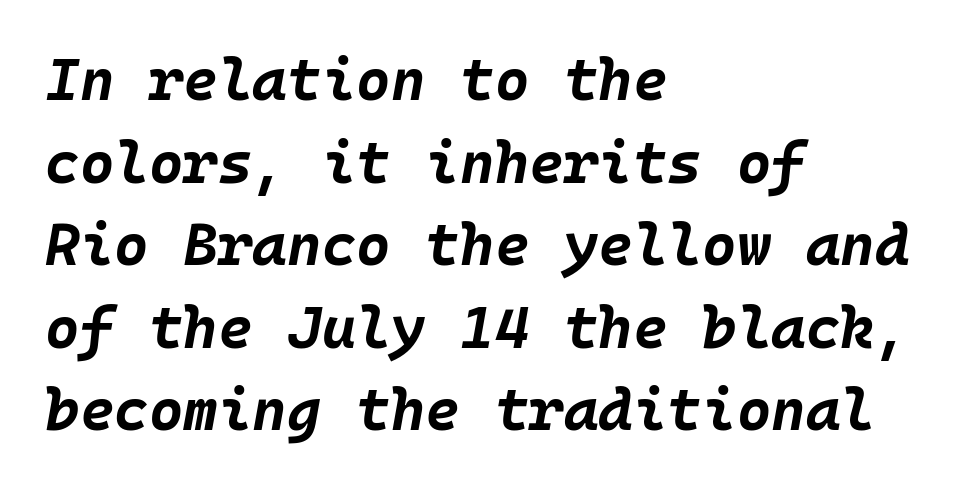
The image shows 59 px bold type, italic (leaning right); set left-aligned, normal line spacing (1.4x), normal letter spacing, not underlined; low stroke contrast and a large x-height.
